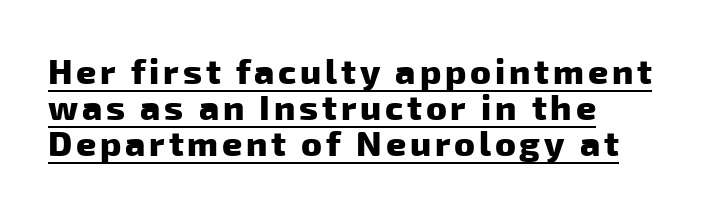
Interline gaps are noticeably narrow in this sample. The glyphs in this specimen are sans serif. In CSS terms this would be text-align: left. The string is rendered with underlining switched on. A typesetter would call this proportional, since set widths differ per character.
